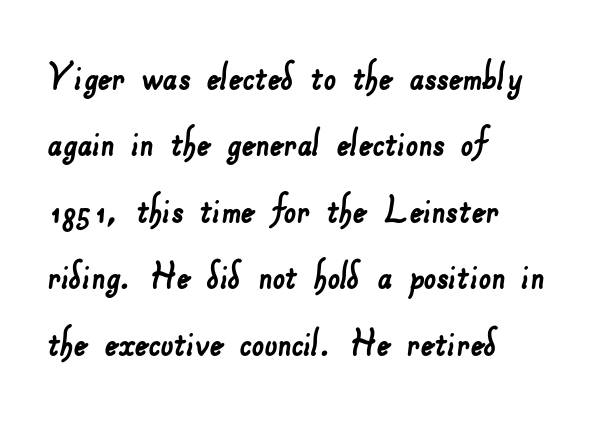
Spacing verdict: proportional, widths tailored to each character. Standard letterfit; no display-style spreading of the glyphs. Line spacing here is normal. Only glyphs here, with clear space below each row.
